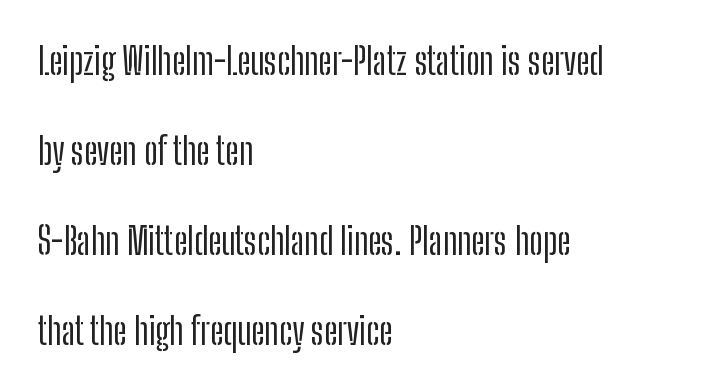
The image shows 37 px condensed sans-serif type, upright; set left-aligned, loose line spacing (2.43x), normal letter spacing, not underlined; low stroke contrast and a medium x-height.
